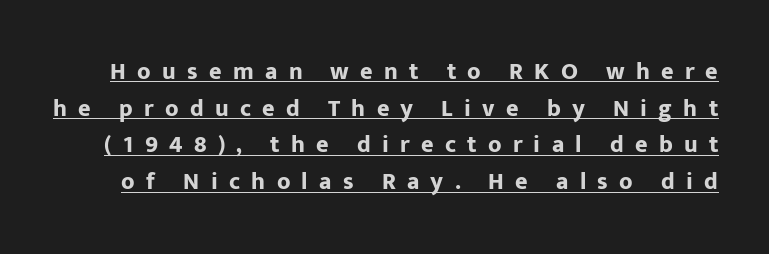
{"italic": "no", "bold": "yes", "underline": "yes", "line_spacing": "normal", "line_spacing_ratio": 1.53, "letter_spacing": "wide", "letter_spacing_em": 0.47, "glyph_px": 24}
